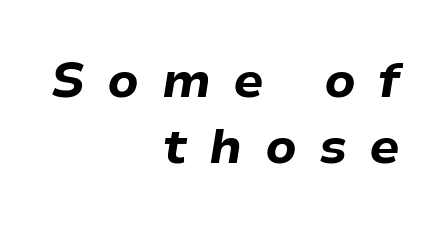
You could only call the tracking loose — the letters float apart. A full-strength bold gives these letters their thick strokes. What's the leading like? Ordinary, nothing unusual. Right-aligned paragraph, ragged on the left.
